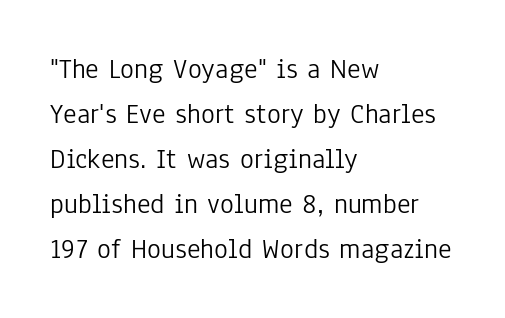
{"serif": "no", "italic": "no", "bold": "no", "weight": "light", "width": "condensed", "stroke_contrast": "low", "x_height": "medium", "monospaced": "no", "underline": "no", "align": "left", "line_spacing": "normal", "line_spacing_ratio": 1.55, "letter_spacing": "normal", "letter_spacing_em": 0.0, "glyph_px": 29}
